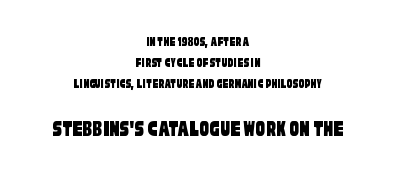
{"underline": "no", "align": "center", "line_spacing": "normal", "line_spacing_ratio": 1.49, "letter_spacing": "normal", "letter_spacing_em": 0.0, "larger_block": "second", "size_ratio": 1.71, "glyph_px": 24}
